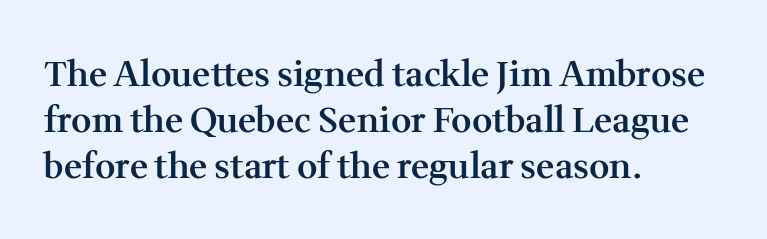
{"serif": "yes", "italic": "no", "bold": "semi", "weight": "semibold", "width": "normal", "stroke_contrast": "medium", "x_height": "medium", "monospaced": "no", "underline": "no", "align": "left", "line_spacing": "normal", "line_spacing_ratio": 1.32, "letter_spacing": "normal", "letter_spacing_em": 0.0, "glyph_px": 35}
